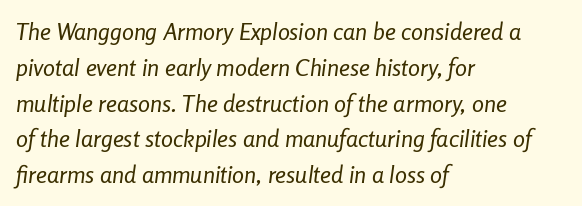
Q: Is the text bold? A: No.
Q: Is the text italic (slanted)? A: Yes, it leans right by about 8 degrees.
Q: Is the text underlined? A: No.
Q: How is the paragraph aligned? A: Left-aligned.
Q: Is the spacing between letters normal or unusually wide? A: Normal.
Q: Is the spacing between lines tight, normal or loose? A: Normal.
